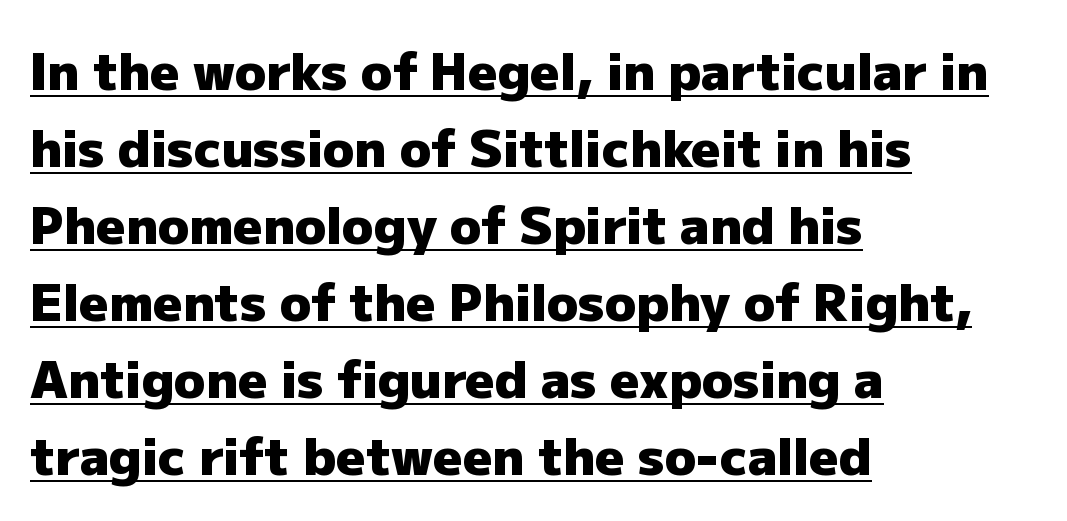
{"serif": "no", "italic": "no", "bold": "yes", "weight": "heavy", "width": "normal", "stroke_contrast": "low", "x_height": "medium", "monospaced": "no", "underline": "yes", "align": "left", "line_spacing": "normal", "line_spacing_ratio": 1.51, "letter_spacing": "normal", "letter_spacing_em": 0.0, "glyph_px": 51}
